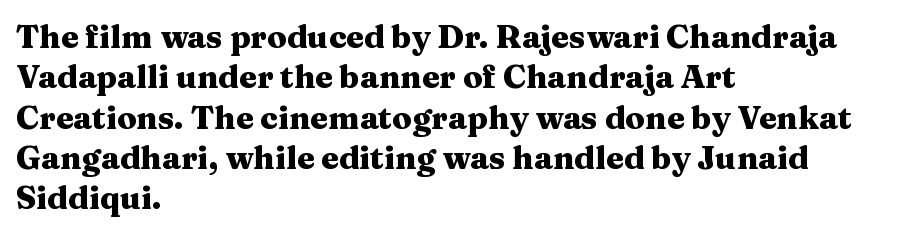
{"serif": "yes", "italic": "no", "bold": "yes", "weight": "heavy", "width": "wide", "stroke_contrast": "medium", "x_height": "medium", "monospaced": "no", "underline": "no", "align": "left", "line_spacing": "normal", "line_spacing_ratio": 1.26, "letter_spacing": "normal", "letter_spacing_em": 0.0, "glyph_px": 32}
